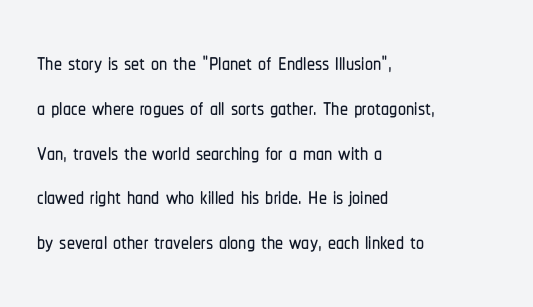
{"serif": "no", "italic": "no", "width": "condensed", "stroke_contrast": "low", "x_height": "medium", "monospaced": "no", "underline": "no", "align": "left", "line_spacing": "normal", "line_spacing_ratio": 1.4, "letter_spacing": "normal", "letter_spacing_em": 0.0, "glyph_px": 32}
